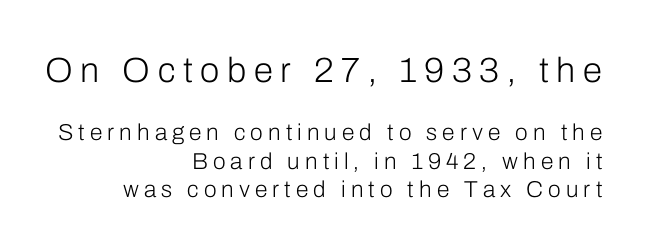
The image shows 35 px light sans-serif type, upright; set right-aligned, line spacing 1.24x, unusually wide letter spacing (+0.22 em), not underlined; the first (top) block is 1.52x larger; low stroke contrast and a medium x-height.
